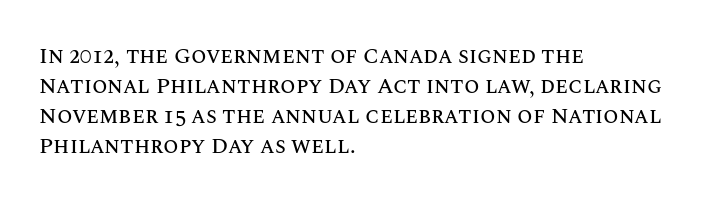
The image shows 22 px text type, upright; set left-aligned, normal line spacing (1.37x), normal letter spacing, not underlined.
